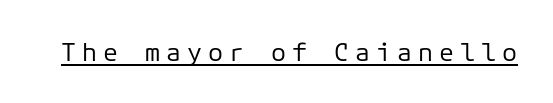
The image shows 25 px text type, upright; set unusually wide letter spacing (+0.24 em), underlined.
